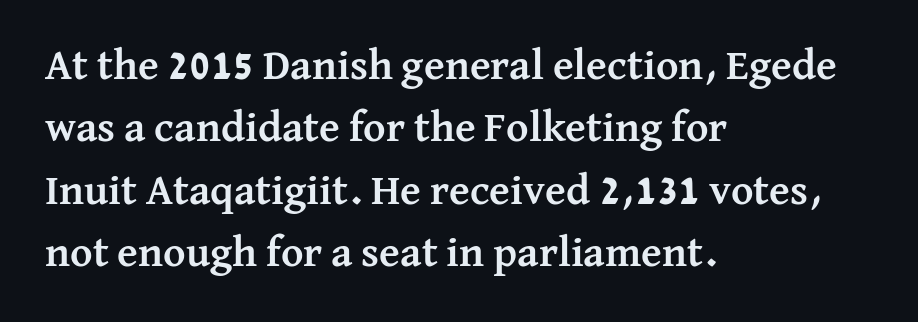
The image shows 43 px semibold serif type, upright; set left-aligned, normal line spacing (1.45x), normal letter spacing, not underlined; medium stroke contrast and a medium x-height.
